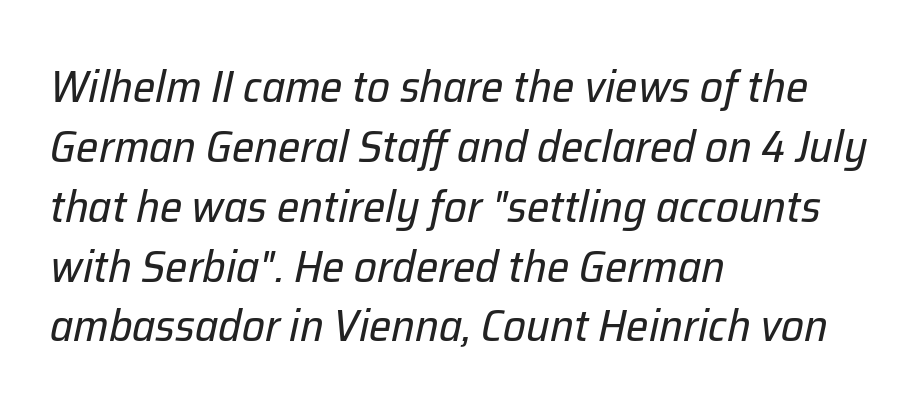
Each stroke keeps to a modest, everyday thickness or less. Is this a fixed-width face? No — the glyphs have proportional, varying widths. Each row of text sits above clean, open space. Which margin do the lines hug? The left one — the right edge is uneven. Notice how the stems are inclined rather than vertical — that's the hallmark of italics.
